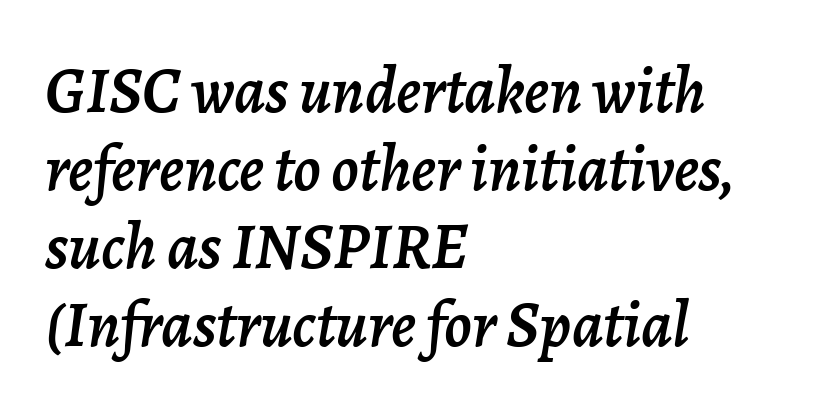
The text carries the slant typical of an italic or oblique font. Look at the tracking — it's just the regular setting, nothing added. Has an underline been added? It has not. You could not count columns in this text — the font is proportionally spaced.
